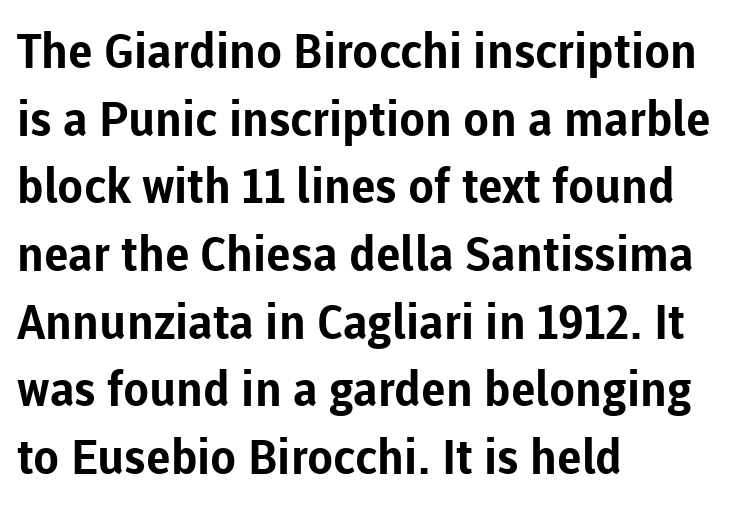
Q: Is the text bold? A: Yes.
Q: Is the text italic (slanted)? A: No, it is upright.
Q: Is the typeface a serif or a sans-serif typeface? A: Sans-serif.
Q: Is the text underlined? A: No.
Q: How is the paragraph aligned? A: Left-aligned.
Q: Is the spacing between letters normal or unusually wide? A: Normal.
Q: Is the spacing between lines tight, normal or loose? A: Normal.
Q: Width (condensed, normal, or wide)? A: Normal.
Q: Stroke contrast? A: Low.
Q: x-height? A: Medium.
Q: Monospaced? A: No.
